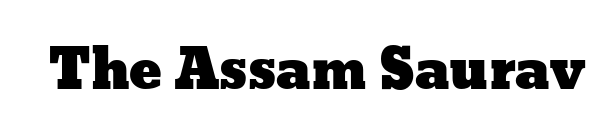
Compared with typical body copy, the letter spacing here is the same. The strip under each line holds only bare page. The type sits square on the baseline with zero lean. Varying glyph widths throughout — classic text-font behaviour.
